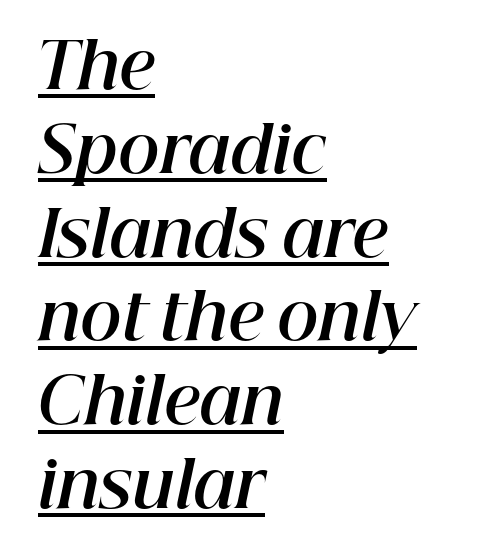
{"italic": "yes", "lean": "right", "slant_degrees": 12, "bold": "yes", "weight": "bold", "width": "normal", "stroke_contrast": "high", "x_height": "medium", "monospaced": "no", "underline": "yes", "align": "left", "line_spacing": "normal", "line_spacing_ratio": 1.33, "letter_spacing": "normal", "letter_spacing_em": 0.0, "glyph_px": 63}
